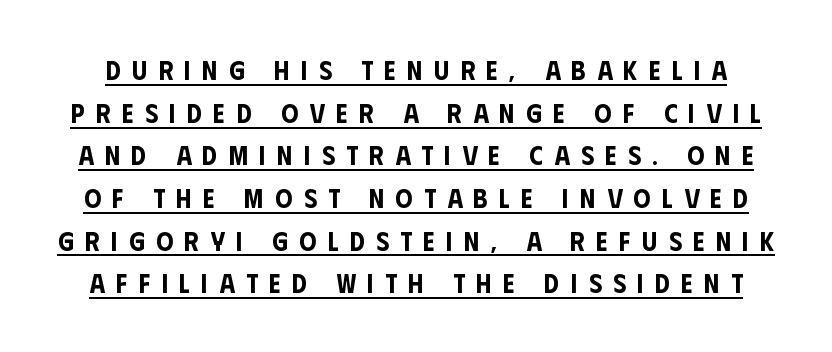
{"italic": "no", "underline": "yes", "line_spacing": "normal", "line_spacing_ratio": 1.58, "letter_spacing": "wide", "letter_spacing_em": 0.42, "glyph_px": 27}
